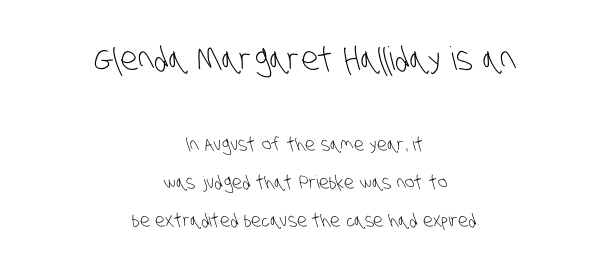
{"serif": "no", "bold": "no", "weight": "light", "width": "condensed", "stroke_contrast": "low", "x_height": "large", "monospaced": "no", "underline": "no", "align": "center", "line_spacing": "loose", "line_spacing_ratio": 2.09, "letter_spacing": "normal", "letter_spacing_em": 0.0, "larger_block": "first", "size_ratio": 1.78, "glyph_px": 32}
